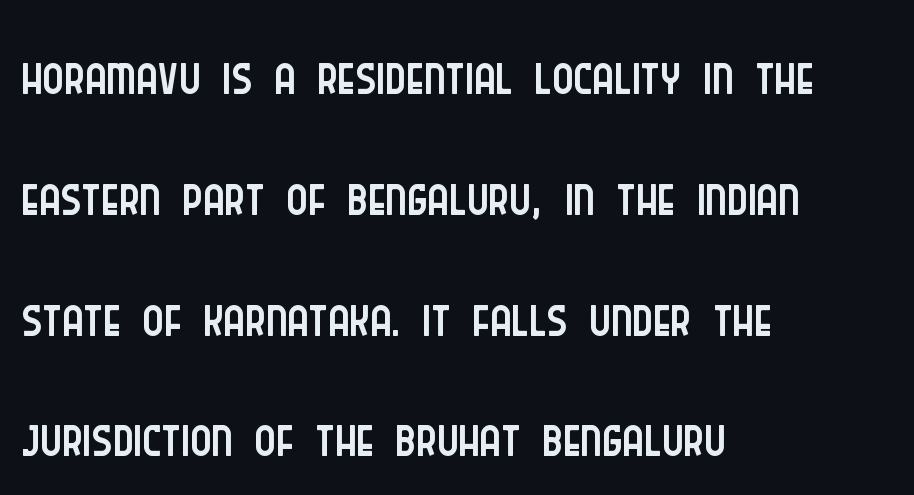
The space directly below the letters is spotless. Regular leading. Horizontally, the lines are justified to the leading edge only. The designer went with a sans here, leaving each stem footless. These lines are rendered in a variable-pitch font. The cut favours lightness, reaching ordinary text weight at its darkest.
